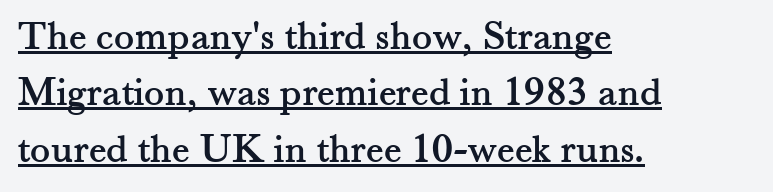
The image shows 42 px serif type, upright; set left-aligned, normal line spacing (1.34x), normal letter spacing, underlined; medium stroke contrast and a small x-height.
